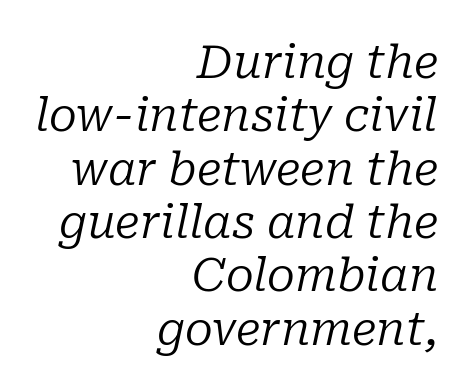
{"serif": "yes", "italic": "yes", "lean": "right", "slant_degrees": 10, "bold": "no", "weight": "regular", "width": "normal", "stroke_contrast": "low", "x_height": "medium", "monospaced": "no", "underline": "no", "align": "right", "line_spacing_ratio": 1.16, "letter_spacing": "normal", "letter_spacing_em": 0.0, "glyph_px": 46}
